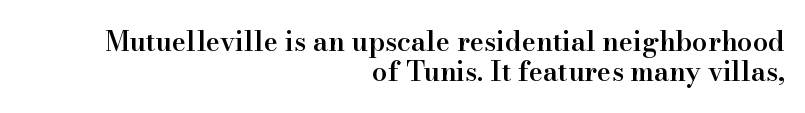
Q: Is the text bold? A: Semi-bold.
Q: Is the text italic (slanted)? A: No, it is upright.
Q: Is the text underlined? A: No.
Q: How is the paragraph aligned? A: Right-aligned.
Q: Is the spacing between letters normal or unusually wide? A: Normal.
Q: Is the spacing between lines tight, normal or loose? A: Tight.
